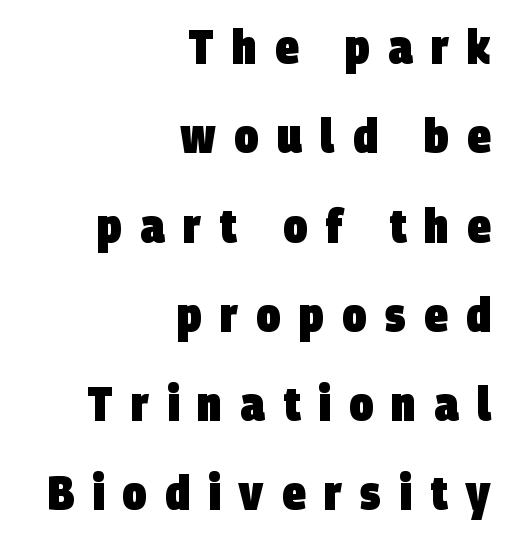
{"serif": "no", "bold": "yes", "weight": "heavy", "width": "condensed", "stroke_contrast": "low", "x_height": "large", "monospaced": "no", "underline": "no", "align": "right", "line_spacing_ratio": 1.86, "letter_spacing": "wide", "letter_spacing_em": 0.38, "glyph_px": 48}
